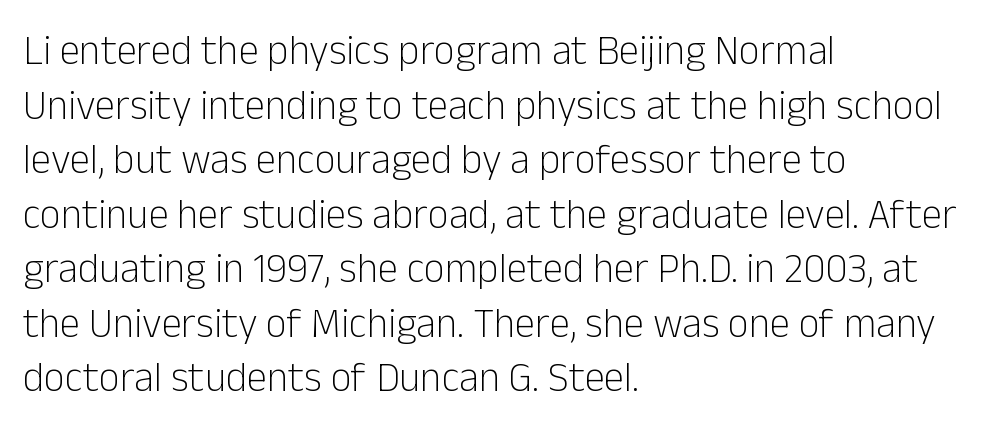
The image shows 41 px light sans-serif type, upright; set left-aligned, normal line spacing (1.33x), normal letter spacing, not underlined; low stroke contrast and a medium x-height.
